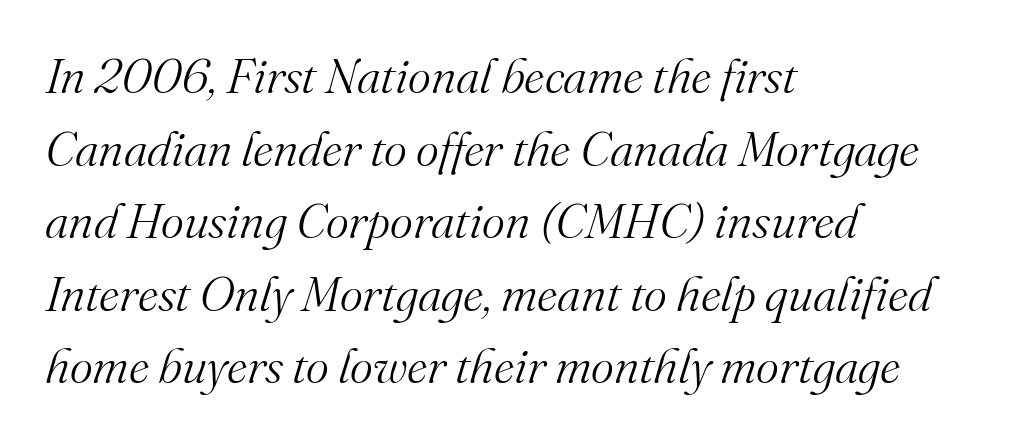
The image shows 49 px light serif type, italic (leaning right); set left-aligned, normal line spacing (1.48x), normal letter spacing, not underlined; medium stroke contrast and a small x-height.
